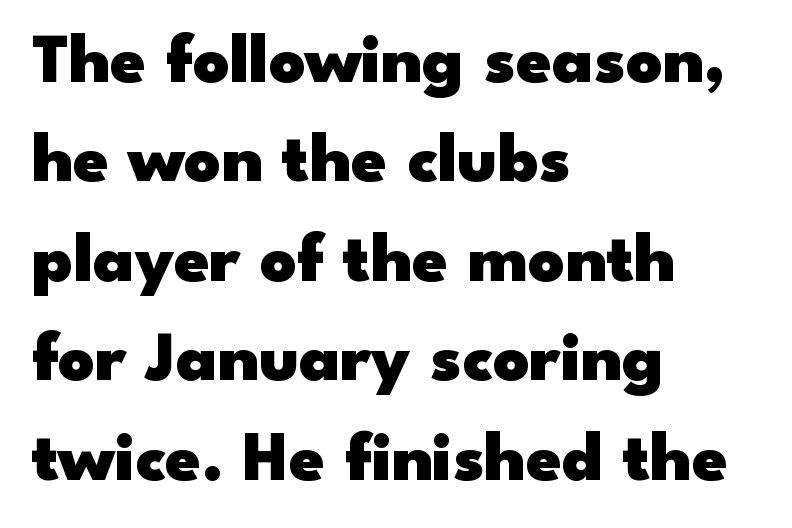
Quick note: underline off. Default kerning and tracking; the words read as compact shapes. Does the copy run flush right? No — it runs flush left. The rendering uses a moderate line-height, typical for paragraphs. Here the designer chose a conventional face with non-uniform glyph widths.
